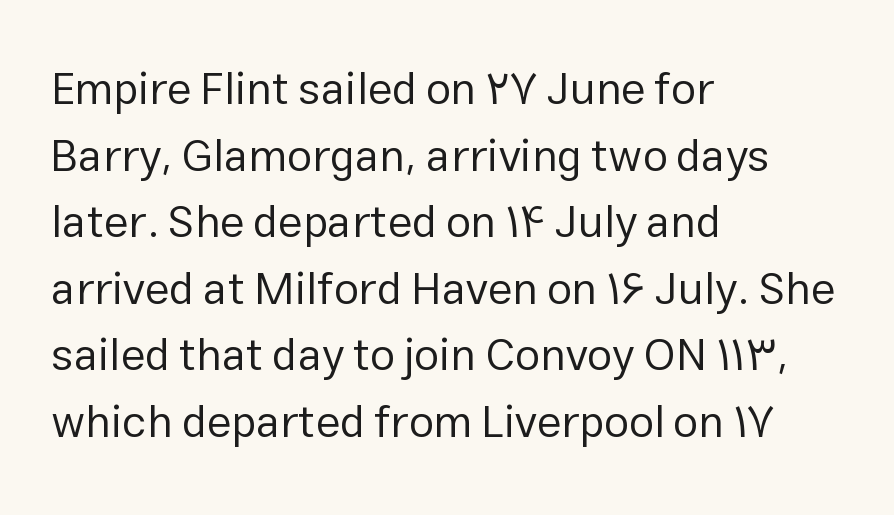
Q: Is the text bold? A: No.
Q: Is the text italic (slanted)? A: No, it is upright.
Q: Is the typeface a serif or a sans-serif typeface? A: Sans-serif.
Q: Is the text underlined? A: No.
Q: How is the paragraph aligned? A: Left-aligned.
Q: Is the spacing between letters normal or unusually wide? A: Normal.
Q: Is the spacing between lines tight, normal or loose? A: Normal.
Q: Width (condensed, normal, or wide)? A: Normal.
Q: Stroke contrast? A: Low.
Q: x-height? A: Medium.
Q: Monospaced? A: No.
